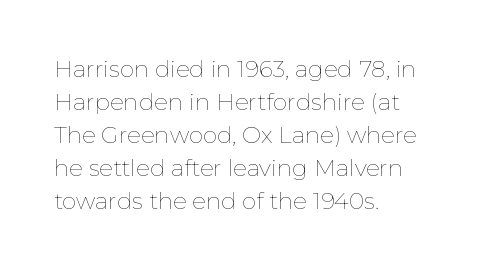
Q: Is the text bold? A: No.
Q: Is the text italic (slanted)? A: No, it is upright.
Q: Is the text underlined? A: No.
Q: How is the paragraph aligned? A: Left-aligned.
Q: Is the spacing between letters normal or unusually wide? A: Normal.
Q: Is the spacing between lines tight, normal or loose? A: Normal.
